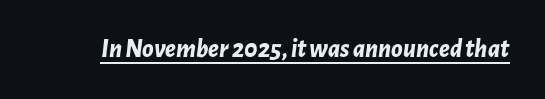
The image shows 26 px bold type, italic (leaning right); set normal letter spacing, underlined.
